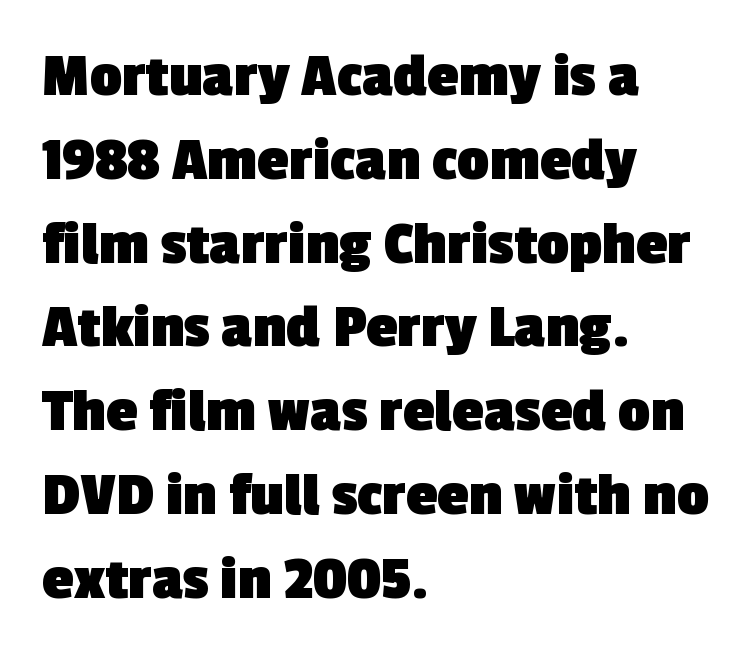
Q: Is the text bold? A: Yes.
Q: Is the typeface a serif or a sans-serif typeface? A: Sans-serif.
Q: Is the text underlined? A: No.
Q: How is the paragraph aligned? A: Left-aligned.
Q: Is the spacing between letters normal or unusually wide? A: Normal.
Q: Is the spacing between lines tight, normal or loose? A: Normal.
Q: Width (condensed, normal, or wide)? A: Normal.
Q: x-height? A: Medium.
Q: Monospaced? A: No.
